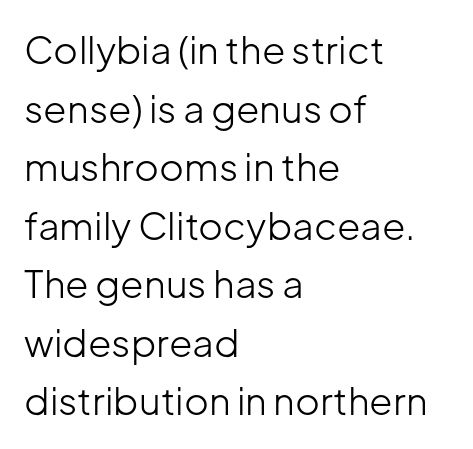
The image shows 38 px light sans-serif type, upright; set left-aligned, normal line spacing (1.54x), normal letter spacing, not underlined; low stroke contrast and a medium x-height.
